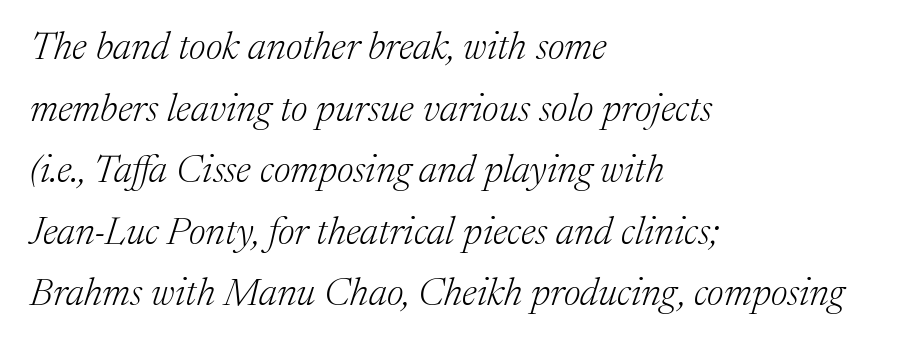
Q: Is the text bold? A: No.
Q: Is the text italic (slanted)? A: Yes, it leans right by about 17 degrees.
Q: Is the typeface a serif or a sans-serif typeface? A: Serif.
Q: Is the text underlined? A: No.
Q: How is the paragraph aligned? A: Left-aligned.
Q: Is the spacing between letters normal or unusually wide? A: Normal.
Q: Is the spacing between lines tight, normal or loose? A: Normal.
Q: Width (condensed, normal, or wide)? A: Normal.
Q: Stroke contrast? A: Medium.
Q: x-height? A: Medium.
Q: Monospaced? A: No.
